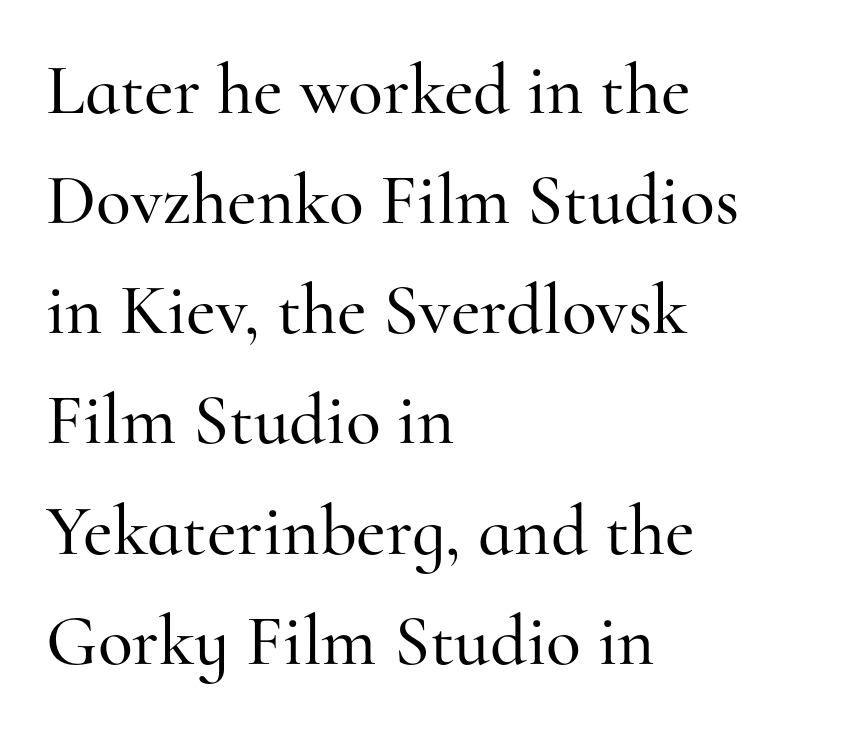
The image shows 72 px serif type, upright; set left-aligned, normal line spacing (1.53x), normal letter spacing, not underlined; high stroke contrast and a small x-height.
